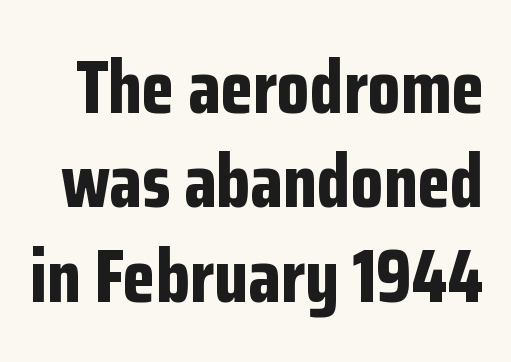
Bold? Absolutely — the strokes are thick and heavy. These lines are rendered in a variable-pitch font. A typesetter would call this zero additional tracking. The font's upright variant was chosen for this text. Is there much room between lines? A standard amount, neither cramped nor airy. This is sans-serif lettering, the kind often seen on screens and signage.
